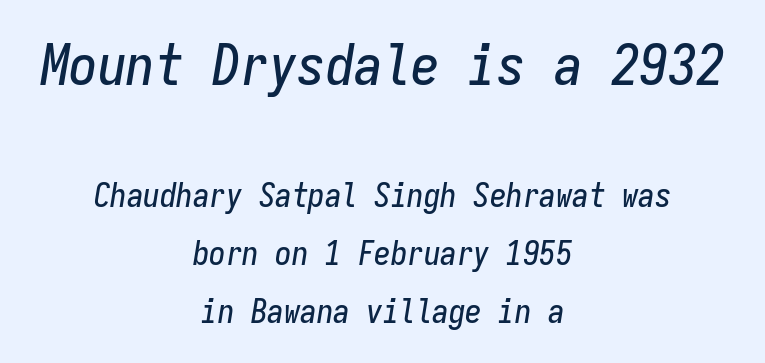
{"italic": "yes", "lean": "right", "slant_degrees": 9, "width": "condensed", "stroke_contrast": "low", "x_height": "medium", "monospaced": "yes", "underline": "no", "align": "center", "line_spacing_ratio": 1.75, "letter_spacing": "normal", "letter_spacing_em": 0.0, "larger_block": "first", "size_ratio": 1.73, "glyph_px": 57}
